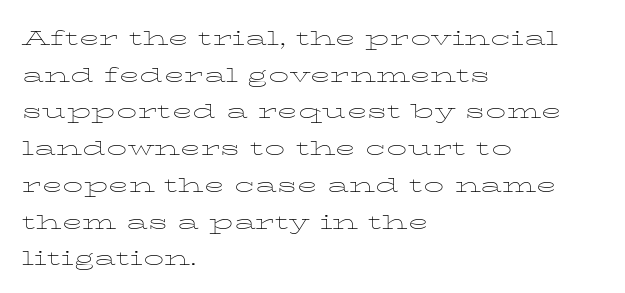
Reading down the block, your eye returns to a fixed left position each line. Do the letters lean? They stand straight. The strip under each line holds only bare page. Bold? No — there's no thickening of the strokes. Line spacing here is normal. Glyph-to-glyph distance matches everyday printed text.
